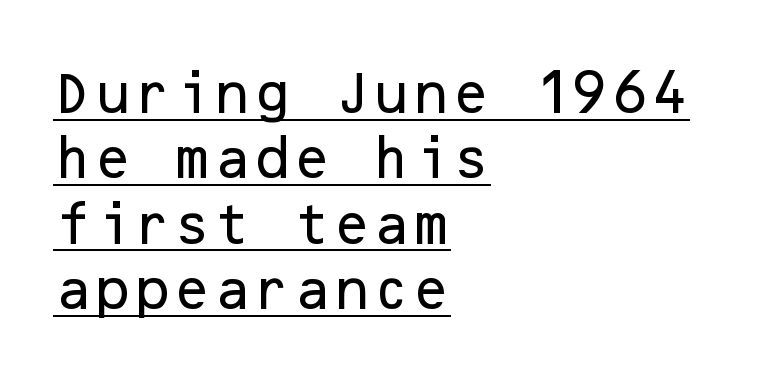
{"serif": "no", "italic": "no", "width": "normal", "stroke_contrast": "low", "x_height": "medium", "underline": "yes", "align": "left", "line_spacing": "normal", "line_spacing_ratio": 1.42, "letter_spacing": "normal", "letter_spacing_em": 0.0, "glyph_px": 46}
